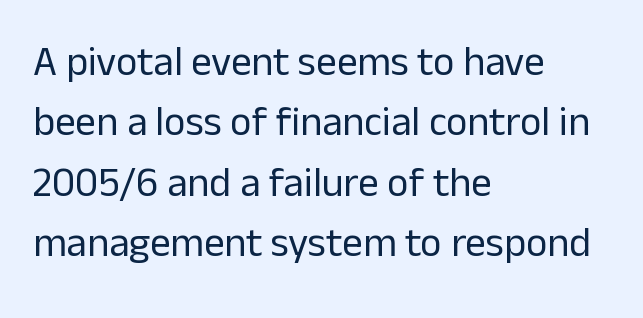
Vertical strokes here are truly vertical. Decoration check: the copy has no underline. The line-height multiplier appears to be the usual default. Each word holds together tightly as a unit, with standard inter-letter gaps.
